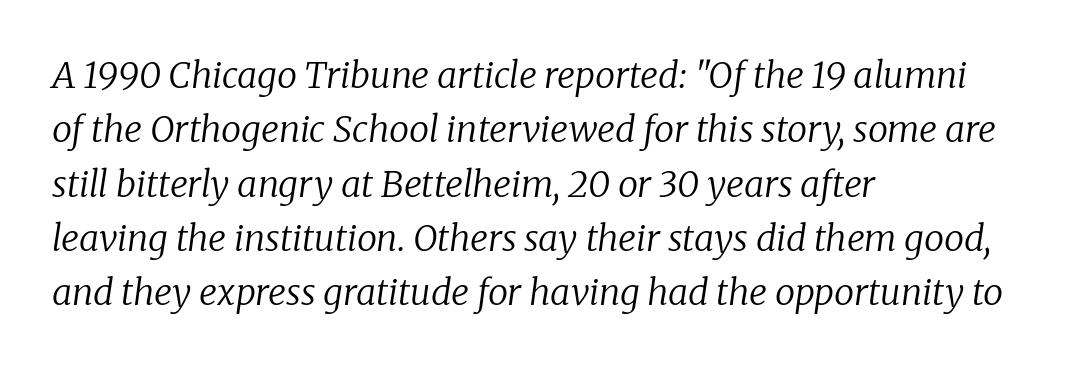
{"serif": "yes", "italic": "yes", "lean": "right", "slant_degrees": 8, "bold": "no", "weight": "regular", "width": "normal", "stroke_contrast": "low", "x_height": "medium", "monospaced": "no", "underline": "no", "align": "left", "line_spacing": "normal", "line_spacing_ratio": 1.51, "letter_spacing": "normal", "letter_spacing_em": 0.0, "glyph_px": 36}
